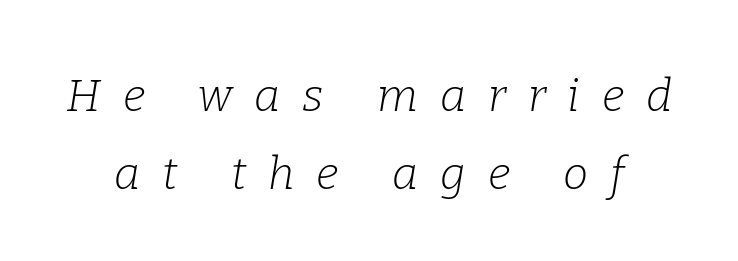
Is this a sans? No — the strokes have serifs. Varying glyph widths throughout — classic text-font behaviour. The letters are slanted; this is an italic face. The strip under each line holds only bare page. Does extra space separate the letters? Yes, quite a lot of it. Counters stay open thanks to moderate or lighter strokes.
